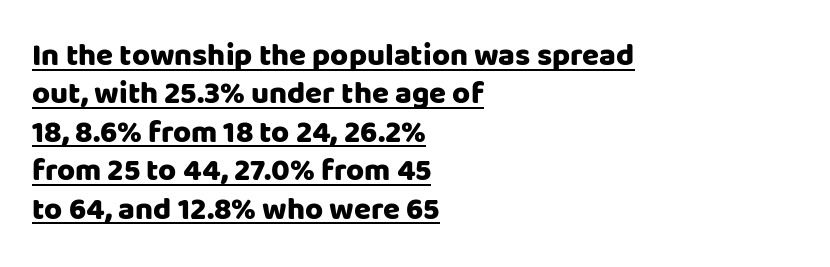
The image shows 31 px heavy sans-serif type, upright; set left-aligned, line spacing 1.24x, normal letter spacing, underlined; low stroke contrast and a large x-height.
